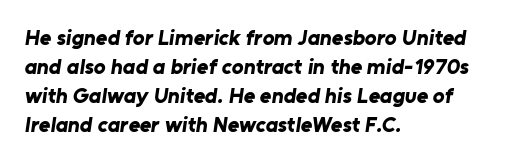
All the whitespace from short lines collects on the right. Honestly, the letter spacing is just normal — you wouldn't notice it. Strokes here are thick enough to call this a true bold. Evenly set lines give the paragraph a standard silhouette. The space beneath each line is pristine and unruled.
